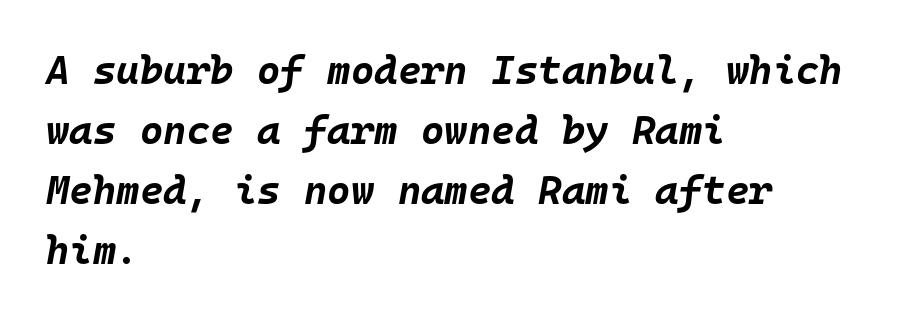
{"italic": "yes", "lean": "right", "slant_degrees": 10, "bold": "yes", "weight": "bold", "width": "normal", "stroke_contrast": "low", "x_height": "large", "monospaced": "yes", "underline": "no", "align": "left", "line_spacing": "normal", "line_spacing_ratio": 1.5, "letter_spacing": "normal", "letter_spacing_em": 0.0, "glyph_px": 40}
